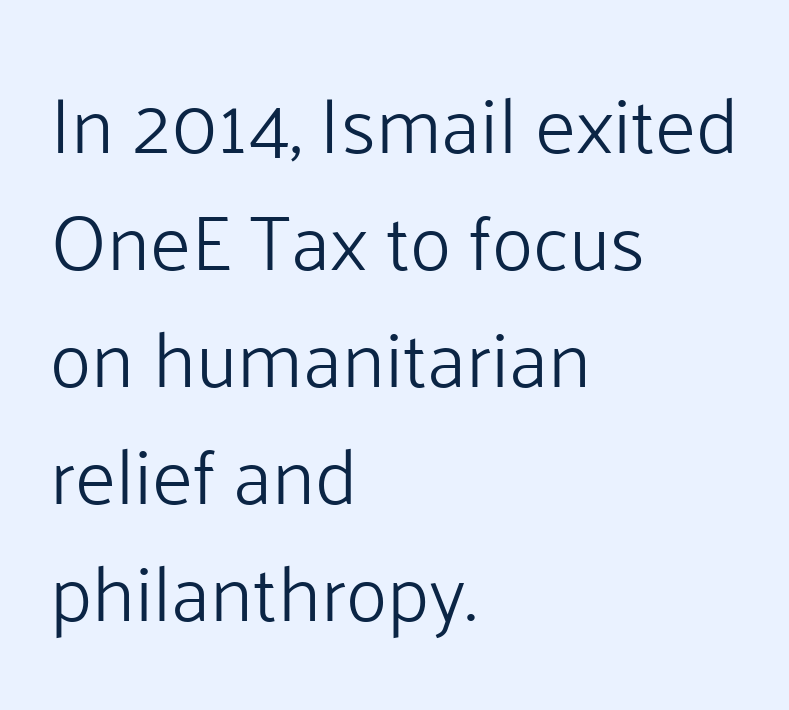
The image shows 78 px light sans-serif type, upright; set left-aligned, normal line spacing (1.5x), normal letter spacing, not underlined; low stroke contrast and a medium x-height.
